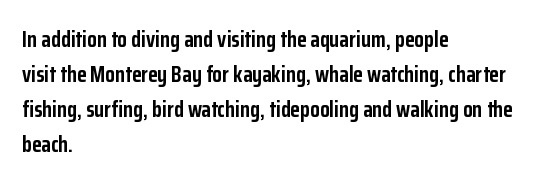
{"italic": "no", "bold": "yes", "underline": "no", "align": "left", "line_spacing": "normal", "line_spacing_ratio": 1.59, "letter_spacing": "normal", "letter_spacing_em": 0.0, "glyph_px": 22}
